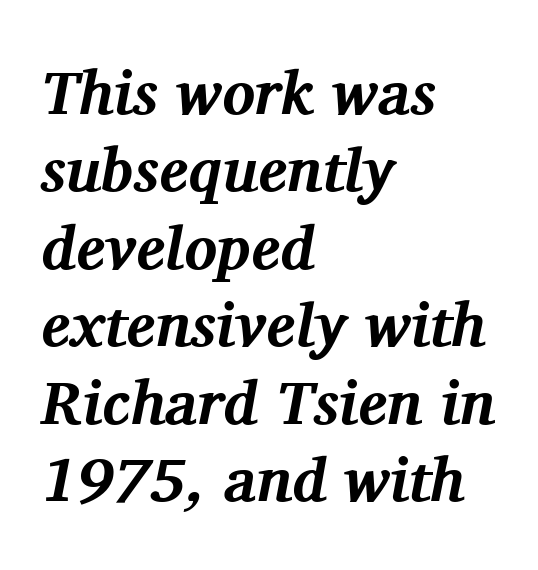
{"serif": "yes", "italic": "yes", "lean": "right", "slant_degrees": 11, "bold": "yes", "weight": "bold", "width": "normal", "stroke_contrast": "medium", "x_height": "medium", "monospaced": "no", "underline": "no", "align": "left", "line_spacing": "normal", "line_spacing_ratio": 1.27, "letter_spacing": "normal", "letter_spacing_em": 0.0, "glyph_px": 61}
